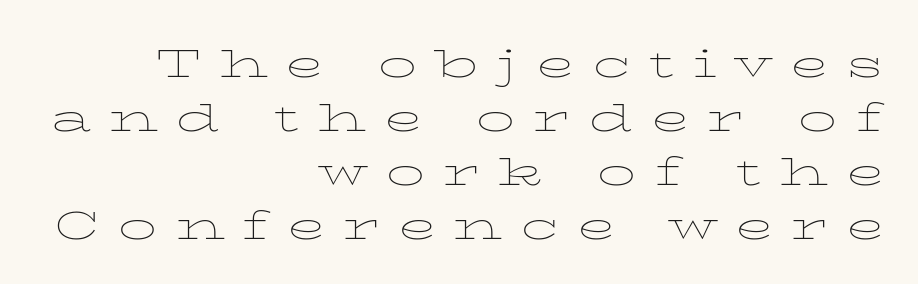
Q: Is the text bold? A: No.
Q: Is the text italic (slanted)? A: No, it is upright.
Q: Is the text underlined? A: No.
Q: How is the paragraph aligned? A: Right-aligned.
Q: Is the spacing between letters normal or unusually wide? A: Unusually wide.
Q: Is the spacing between lines tight, normal or loose? A: Tight.
Q: Width (condensed, normal, or wide)? A: Wide.
Q: Stroke contrast? A: Low.
Q: x-height? A: Medium.
Q: Monospaced? A: No.
